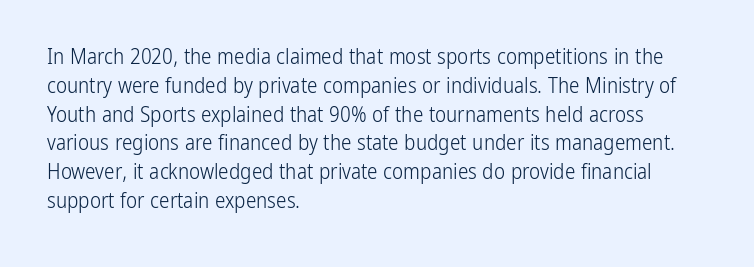
The image shows 21 px text type, upright; set left-aligned, normal line spacing (1.37x), normal letter spacing, not underlined.
